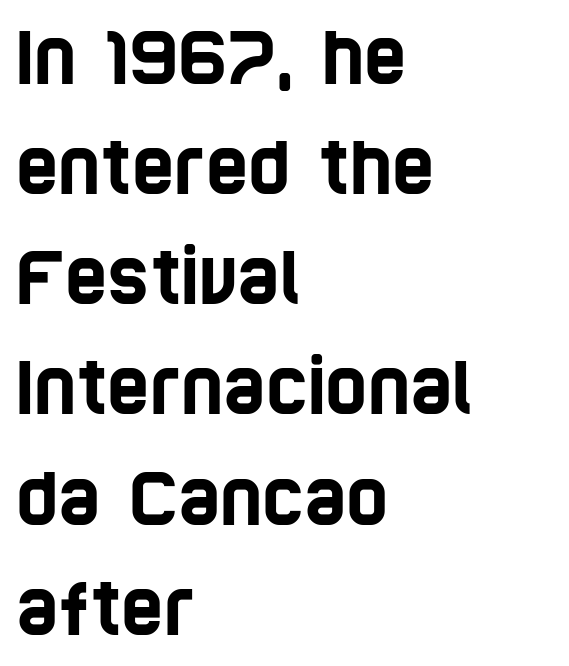
The image shows 72 px condensed sans-serif type; set left-aligned, normal line spacing (1.53x), normal letter spacing, not underlined; low stroke contrast and a large x-height.
